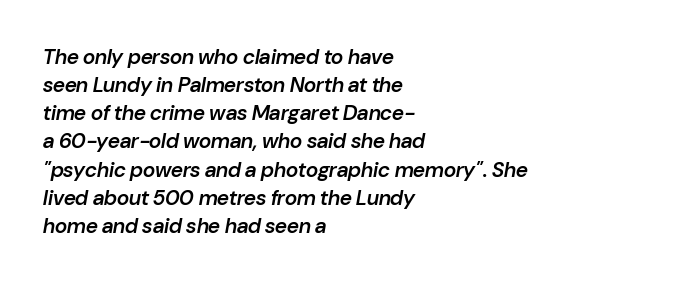
Q: Is the text bold? A: Semi-bold.
Q: Is the text italic (slanted)? A: Yes, it leans right by about 10 degrees.
Q: Is the text underlined? A: No.
Q: How is the paragraph aligned? A: Left-aligned.
Q: Is the spacing between letters normal or unusually wide? A: Normal.
Q: Is the spacing between lines tight, normal or loose? A: Normal.
